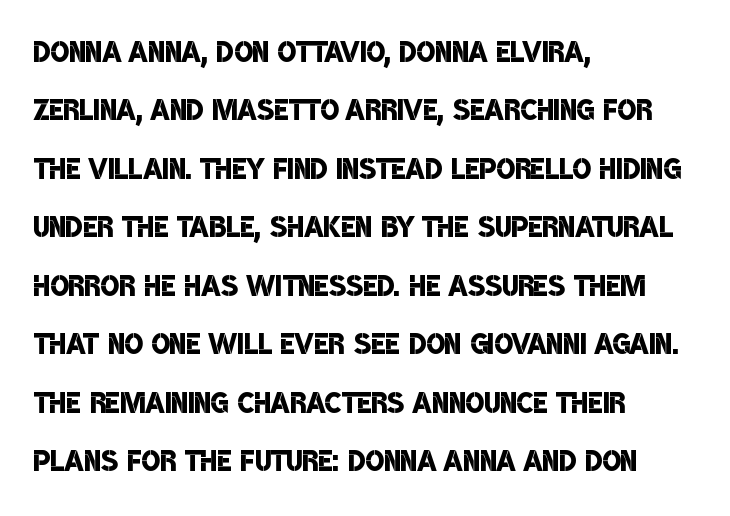
Q: Is the text bold? A: Semi-bold.
Q: Is the typeface a serif or a sans-serif typeface? A: Sans-serif.
Q: Is the text underlined? A: No.
Q: How is the paragraph aligned? A: Left-aligned.
Q: Is the spacing between letters normal or unusually wide? A: Normal.
Q: Is the spacing between lines tight, normal or loose? A: Normal.
Q: Width (condensed, normal, or wide)? A: Condensed.
Q: Stroke contrast? A: Low.
Q: x-height? A: Large.
Q: Monospaced? A: No.
